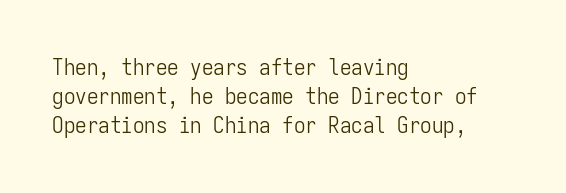
Q: Is the text bold? A: No.
Q: Is the text italic (slanted)? A: No, it is upright.
Q: Is the text underlined? A: No.
Q: How is the paragraph aligned? A: Left-aligned.
Q: Is the spacing between letters normal or unusually wide? A: Normal.
Q: Is the spacing between lines tight, normal or loose? A: Normal.
